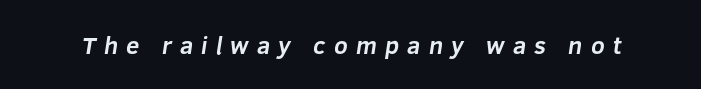
{"bold": "yes", "underline": "no", "letter_spacing": "wide", "letter_spacing_em": 0.34, "glyph_px": 24}
